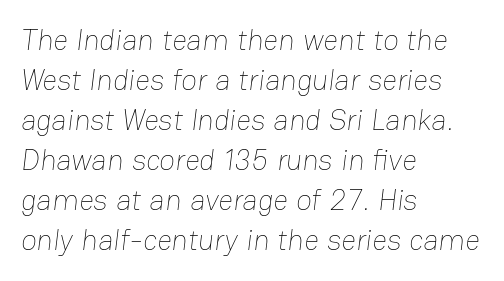
The image shows 29 px thin type; set left-aligned, normal line spacing (1.38x), normal letter spacing, not underlined; low stroke contrast and a medium x-height.
